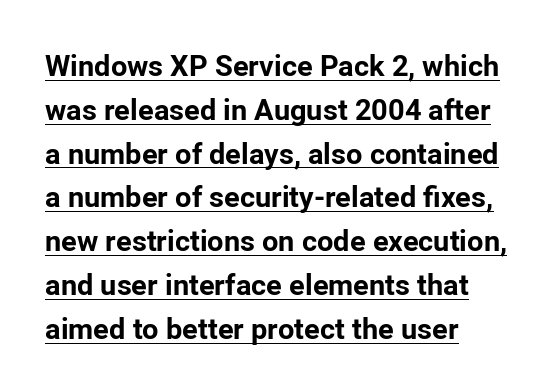
The image shows 29 px bold sans-serif type, upright; set left-aligned, normal line spacing (1.51x), normal letter spacing, underlined; low stroke contrast and a medium x-height.
